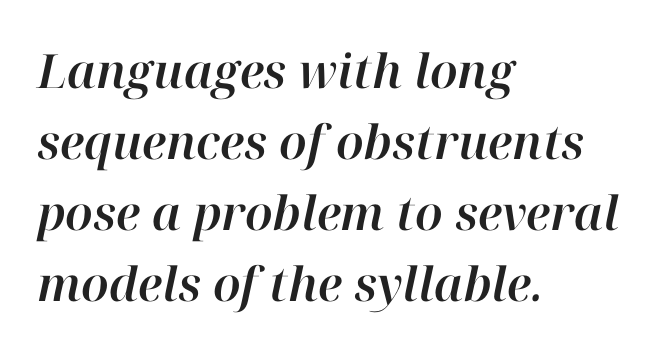
The image shows 47 px text type, italic (leaning right); set left-aligned, normal line spacing (1.51x), normal letter spacing, not underlined; high stroke contrast and a medium x-height.
